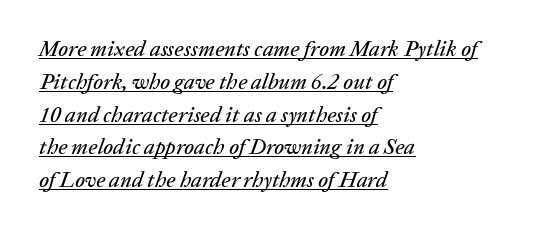
The image shows 22 px text type, italic (leaning right); set left-aligned, normal line spacing (1.49x), normal letter spacing, underlined.
